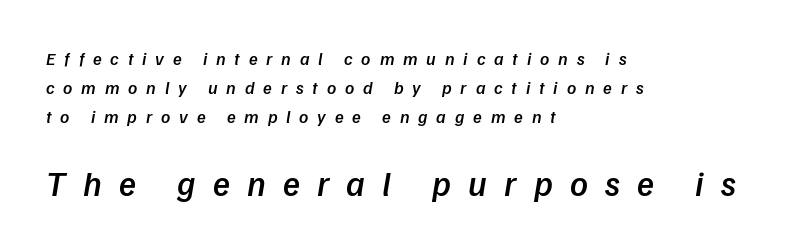
{"serif": "no", "bold": "semi", "weight": "semibold", "width": "normal", "stroke_contrast": "low", "x_height": "medium", "monospaced": "no", "underline": "no", "align": "left", "line_spacing": "normal", "line_spacing_ratio": 1.6, "letter_spacing": "wide", "letter_spacing_em": 0.49, "larger_block": "second", "size_ratio": 1.94, "glyph_px": 35}
